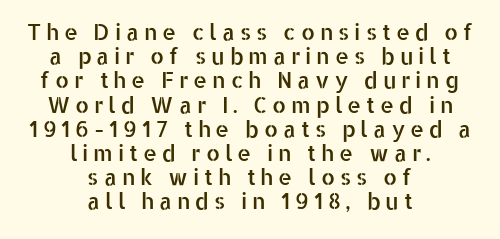
Every row of glyphs is offset so its center matches the block's center. The passage shown has open, widely tracked lettering throughout. Unmarked baselines from the first word to the last. Quick note: interline space is minimal. A roman cut, with each character standing at attention.
